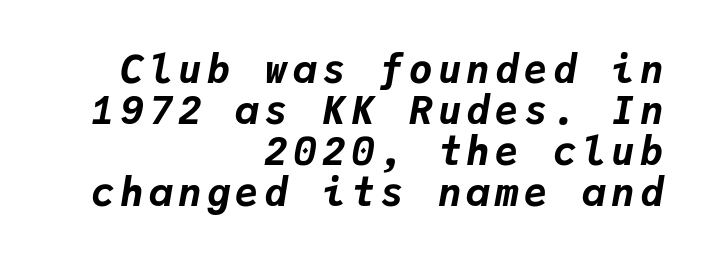
Quick note: interline space is minimal. These words are printed bold, with thick strokes throughout. It's the slanting kind of type. Which margin do the lines hug? The right one — the left edge is uneven. The face used here is monospaced, like something from a code editor.
